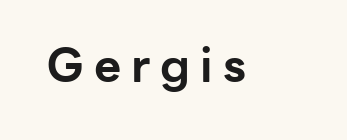
Character widths vary here, with narrow letters taking less room than wide ones. Each letter's strokes conclude bluntly, with no projecting serifs. Unmarked baselines from the first word to the last. Strong, thick strokes mark this as bold type. What stands out about the letter spacing? Its width — letters are far apart.
